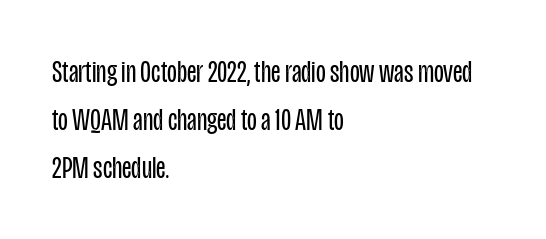
The image shows 32 px regular-weight, condensed sans-serif type, upright; set left-aligned, normal line spacing (1.5x), normal letter spacing, not underlined; low stroke contrast and a large x-height.
